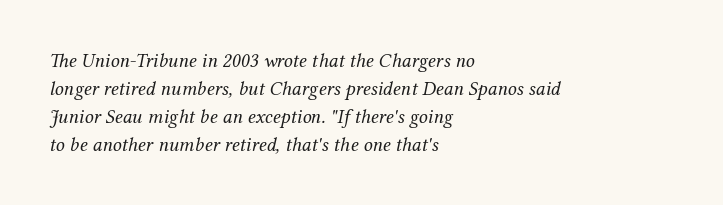
Each line starts at the same left margin while the right side varies. Heft: none added — not bold. Default kerning and tracking; the words read as compact shapes. Honestly, the row spacing looks completely unremarkable. Glance below the letters and you will spot only blank space.
